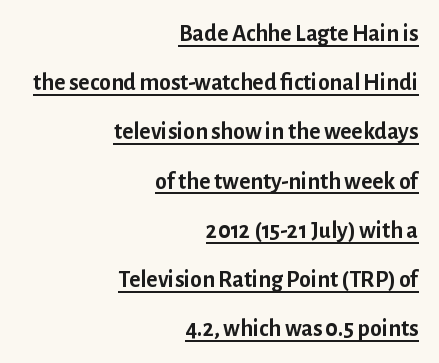
{"italic": "no", "bold": "yes", "underline": "yes", "align": "right", "line_spacing": "loose", "line_spacing_ratio": 2.05, "letter_spacing": "normal", "letter_spacing_em": 0.0, "glyph_px": 24}
